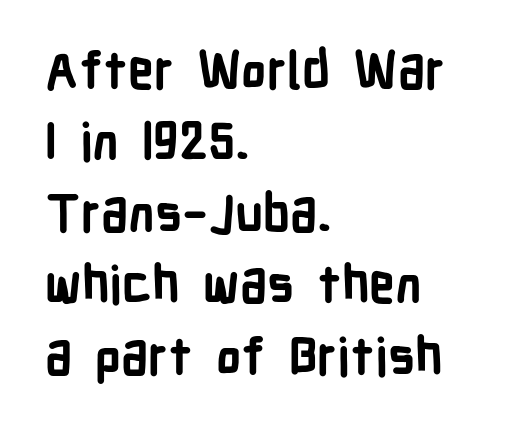
Q: Is the text bold? A: Yes.
Q: Is the text italic (slanted)? A: No, it is upright.
Q: Is the typeface a serif or a sans-serif typeface? A: Sans-serif.
Q: Is the text underlined? A: No.
Q: How is the paragraph aligned? A: Left-aligned.
Q: Is the spacing between letters normal or unusually wide? A: Normal.
Q: Is the spacing between lines tight, normal or loose? A: Normal.
Q: Width (condensed, normal, or wide)? A: Condensed.
Q: Stroke contrast? A: Low.
Q: x-height? A: Medium.
Q: Monospaced? A: No.
